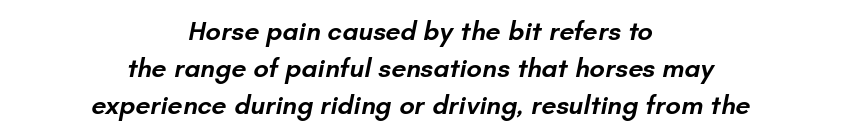
Q: Is the text bold? A: Semi-bold.
Q: Is the text underlined? A: No.
Q: How is the paragraph aligned? A: Centered.
Q: Is the spacing between letters normal or unusually wide? A: Normal.
Q: Is the spacing between lines tight, normal or loose? A: Normal.
